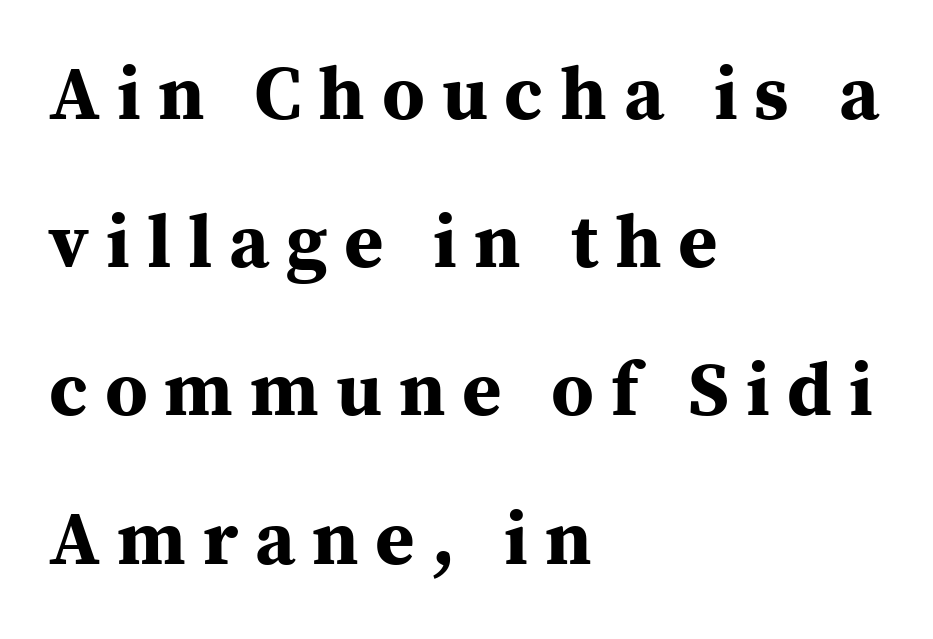
{"serif": "yes", "italic": "no", "bold": "yes", "weight": "bold", "width": "normal", "stroke_contrast": "medium", "x_height": "medium", "monospaced": "no", "underline": "no", "align": "left", "line_spacing": "loose", "line_spacing_ratio": 1.95, "letter_spacing": "wide", "letter_spacing_em": 0.22, "glyph_px": 76}
